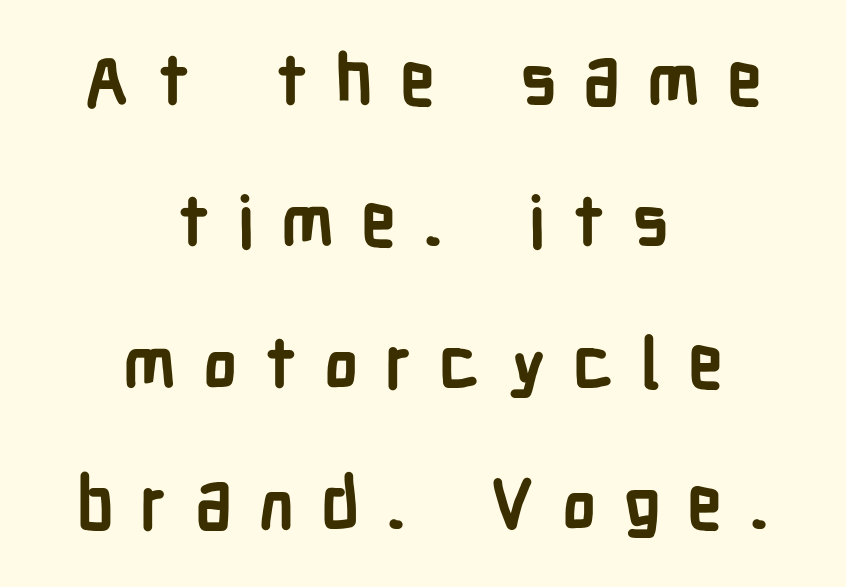
Q: Is the text bold? A: Yes.
Q: Is the text italic (slanted)? A: No, it is upright.
Q: Is the typeface a serif or a sans-serif typeface? A: Sans-serif.
Q: Is the text underlined? A: No.
Q: How is the paragraph aligned? A: Centered.
Q: Is the spacing between letters normal or unusually wide? A: Unusually wide.
Q: Is the spacing between lines tight, normal or loose? A: Loose.
Q: Width (condensed, normal, or wide)? A: Condensed.
Q: Stroke contrast? A: Low.
Q: x-height? A: Medium.
Q: Monospaced? A: No.
